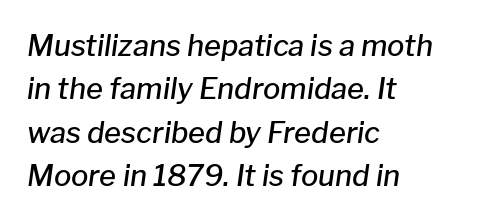
Q: Is the text bold? A: Semi-bold.
Q: Is the text italic (slanted)? A: Yes, it leans right by about 8 degrees.
Q: Is the text underlined? A: No.
Q: How is the paragraph aligned? A: Left-aligned.
Q: Is the spacing between letters normal or unusually wide? A: Normal.
Q: Is the spacing between lines tight, normal or loose? A: Normal.
Q: Width (condensed, normal, or wide)? A: Normal.
Q: Stroke contrast? A: Low.
Q: x-height? A: Medium.
Q: Monospaced? A: No.
